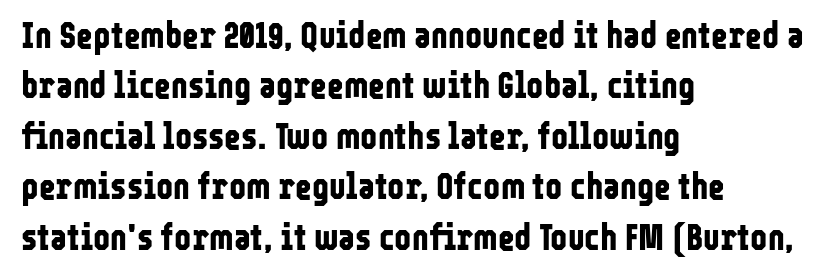
Rows of type keep a routine distance in the vertical direction. A typesetter would call this zero additional tracking. Characters remain perfectly vertical along every line. No feet cap the strokes, marking this as sans-serif type. The string is rendered with underlining switched off. The face used here is proportionally spaced, like ordinary book or web type.
